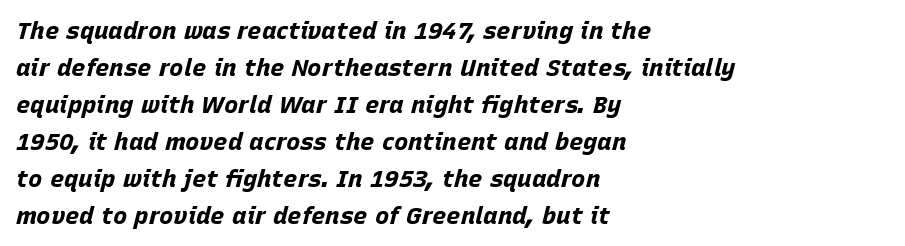
{"italic": "yes", "lean": "right", "slant_degrees": 15, "bold": "yes", "underline": "no", "align": "left", "line_spacing": "normal", "line_spacing_ratio": 1.54, "letter_spacing": "normal", "letter_spacing_em": 0.0, "glyph_px": 24}
